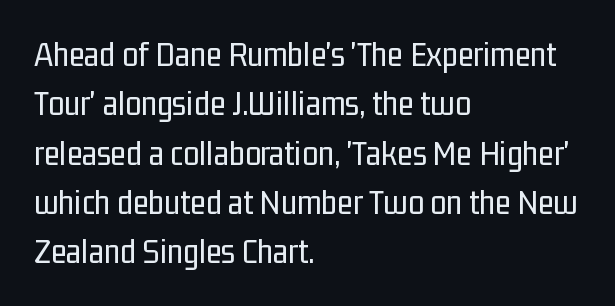
The image shows 36 px regular-weight, condensed sans-serif type, upright; set left-aligned, normal line spacing (1.37x), normal letter spacing, not underlined; low stroke contrast and a medium x-height.
